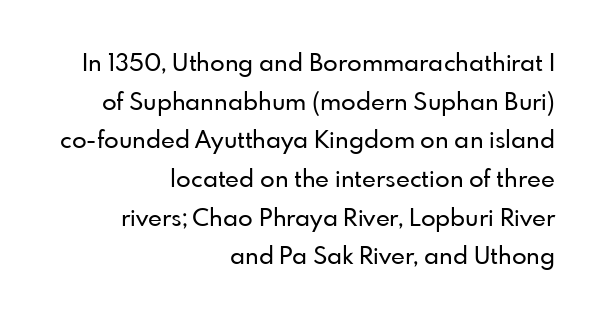
{"italic": "no", "underline": "no", "align": "right", "line_spacing": "normal", "line_spacing_ratio": 1.61, "letter_spacing": "normal", "letter_spacing_em": 0.0, "glyph_px": 24}
